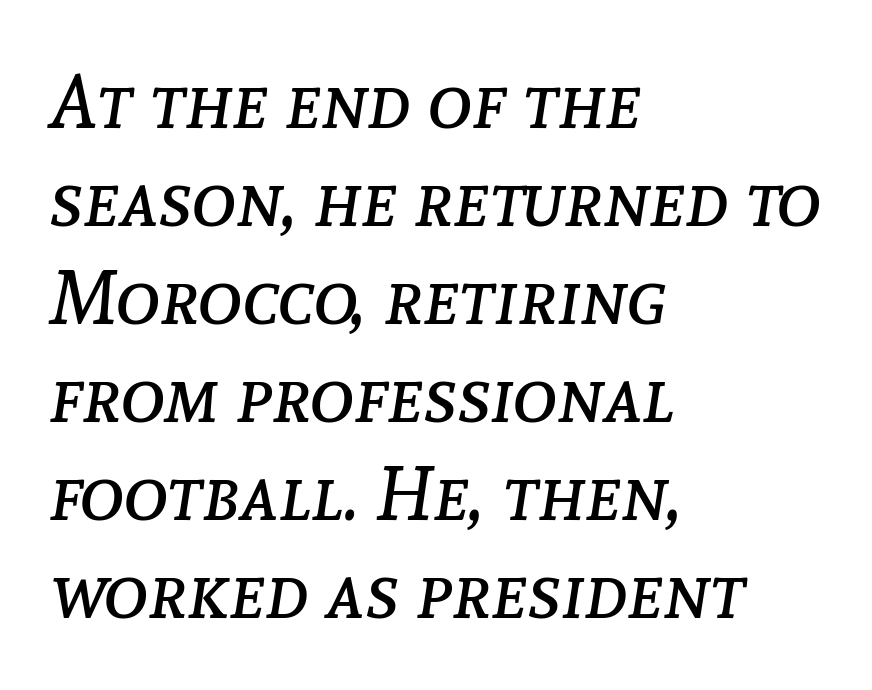
Q: Is the text bold? A: No.
Q: Is the text italic (slanted)? A: Yes, it leans right by about 8 degrees.
Q: Is the text underlined? A: No.
Q: How is the paragraph aligned? A: Left-aligned.
Q: Is the spacing between letters normal or unusually wide? A: Normal.
Q: Is the spacing between lines tight, normal or loose? A: Normal.
Q: Width (condensed, normal, or wide)? A: Normal.
Q: Stroke contrast? A: Low.
Q: x-height? A: Medium.
Q: Monospaced? A: No.
